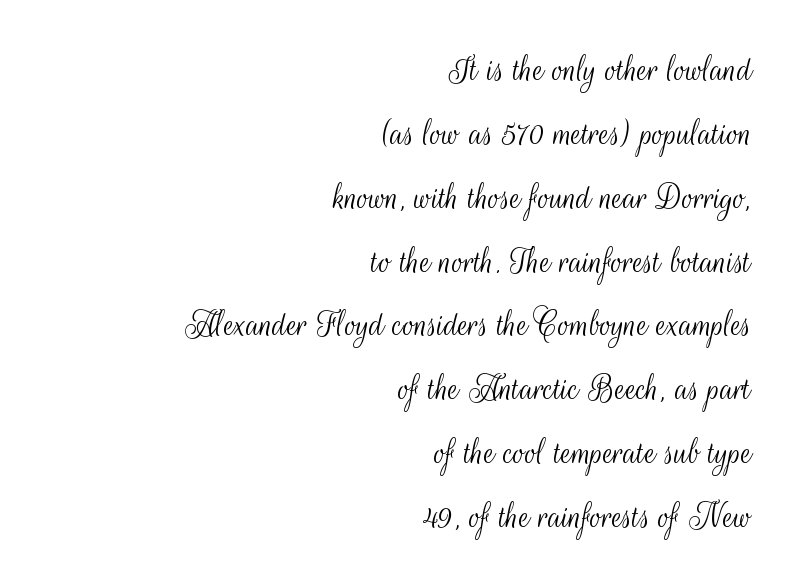
Q: Is the text bold? A: No.
Q: Is the text italic (slanted)? A: Yes.
Q: Is the typeface a serif or a sans-serif typeface? A: Sans-serif.
Q: Is the text underlined? A: No.
Q: How is the paragraph aligned? A: Right-aligned.
Q: Is the spacing between letters normal or unusually wide? A: Normal.
Q: Is the spacing between lines tight, normal or loose? A: Normal.
Q: Width (condensed, normal, or wide)? A: Condensed.
Q: Stroke contrast? A: Medium.
Q: x-height? A: Small.
Q: Monospaced? A: No.
